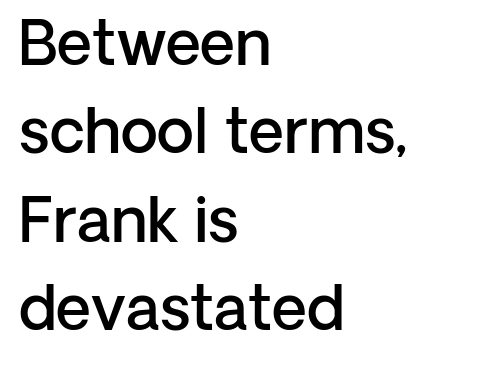
Q: Is the text bold? A: Semi-bold.
Q: Is the text italic (slanted)? A: No, it is upright.
Q: Is the typeface a serif or a sans-serif typeface? A: Sans-serif.
Q: Is the text underlined? A: No.
Q: How is the paragraph aligned? A: Left-aligned.
Q: Is the spacing between letters normal or unusually wide? A: Normal.
Q: Is the spacing between lines tight, normal or loose? A: Normal.
Q: Width (condensed, normal, or wide)? A: Normal.
Q: Stroke contrast? A: Low.
Q: x-height? A: Medium.
Q: Monospaced? A: No.
